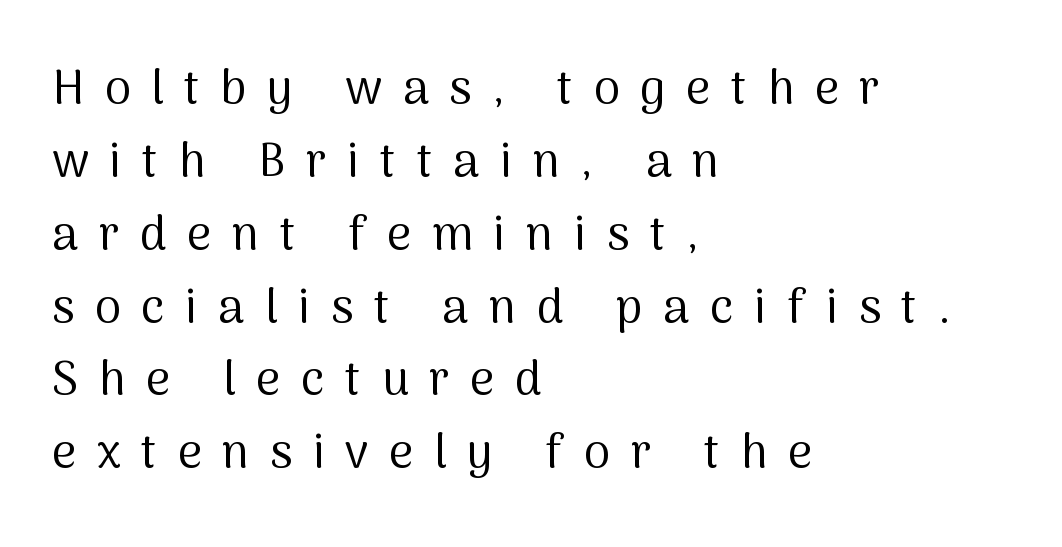
{"serif": "no", "italic": "no", "bold": "no", "weight": "regular", "width": "normal", "stroke_contrast": "medium", "x_height": "medium", "monospaced": "no", "underline": "no", "align": "left", "line_spacing": "normal", "line_spacing_ratio": 1.55, "letter_spacing": "wide", "letter_spacing_em": 0.44, "glyph_px": 47}
